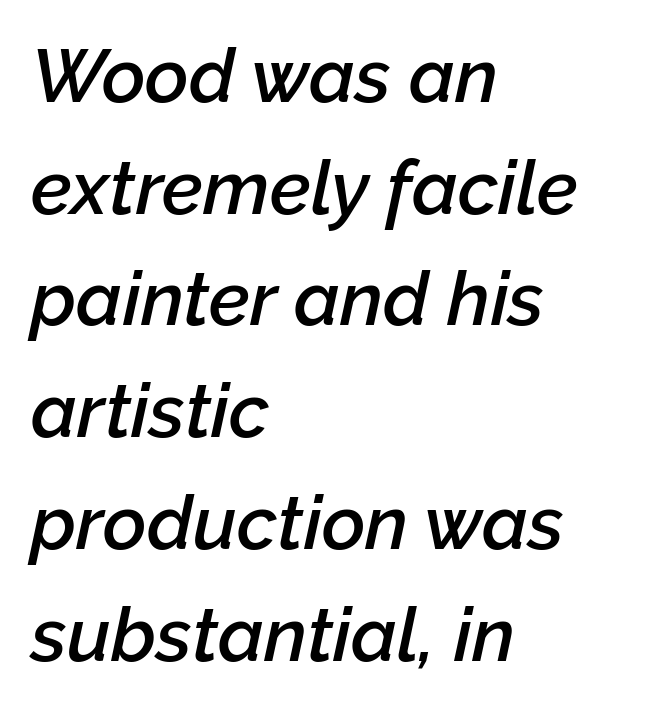
Q: Is the text bold? A: Semi-bold.
Q: Is the text italic (slanted)? A: Yes, it leans right by about 12 degrees.
Q: Is the text underlined? A: No.
Q: How is the paragraph aligned? A: Left-aligned.
Q: Is the spacing between letters normal or unusually wide? A: Normal.
Q: Is the spacing between lines tight, normal or loose? A: Normal.
Q: Width (condensed, normal, or wide)? A: Normal.
Q: Stroke contrast? A: Low.
Q: x-height? A: Medium.
Q: Monospaced? A: No.
